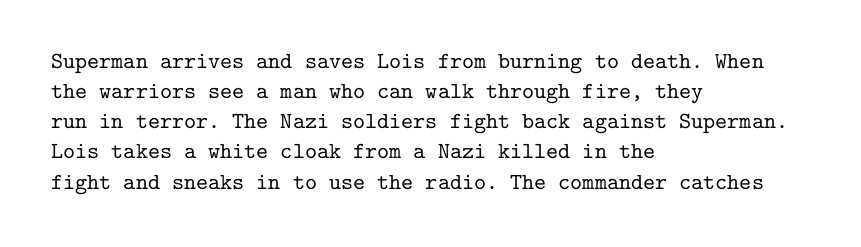
The image shows 23 px text type, upright; set left-aligned, normal line spacing (1.31x), normal letter spacing, not underlined.
